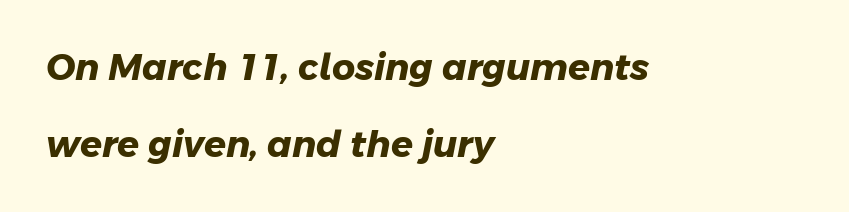
The image shows 36 px heavy sans-serif type; set left-aligned, loose line spacing (2.14x), normal letter spacing, not underlined; low stroke contrast and a medium x-height.
